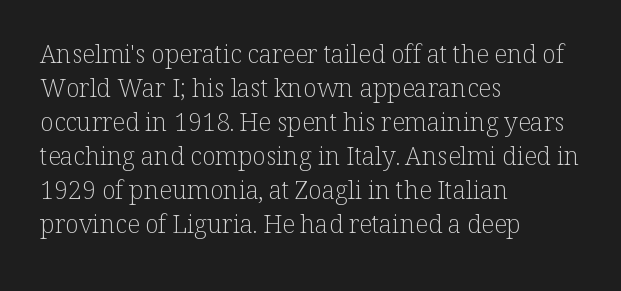
A normal amount of white space separates one row of letters from the next. Honestly, the letter spacing is just normal — you wouldn't notice it. The font's upright variant was chosen for this text. Is this a heavy cut? Hardly; it is regular or lighter. Caption: multi-line text, flush left, ragged right.
